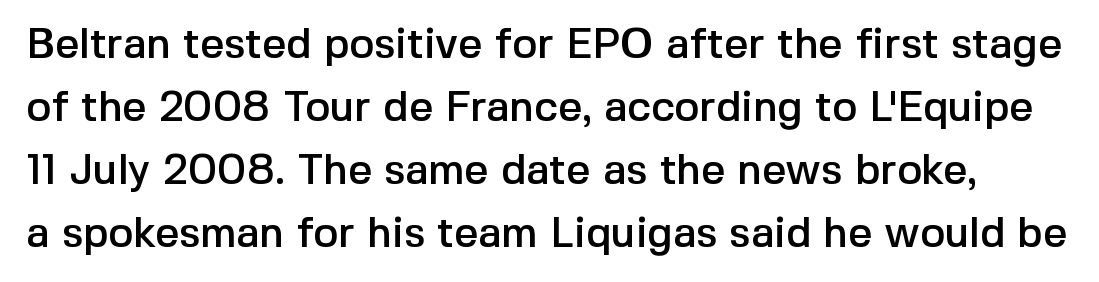
{"serif": "no", "italic": "no", "width": "normal", "x_height": "medium", "monospaced": "no", "underline": "no", "line_spacing": "normal", "line_spacing_ratio": 1.5, "letter_spacing": "normal", "letter_spacing_em": 0.0, "glyph_px": 42}
